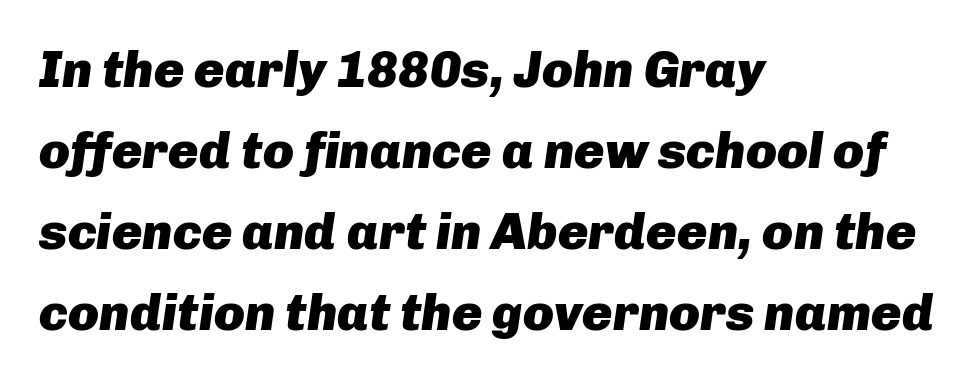
The tracking reads as untouched default to a designer's eye. Do the characters align in a grid? No, the font is proportional. Rows of type keep a routine distance in the vertical direction. This is heavy type, rendered in bold. Each row of text sits above clean, open space. Compared with a centered layout, this one pins lines to the left instead.
